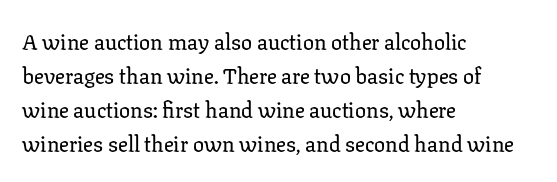
Students, observe: this is what conventionally led text looks like. This sample uses an upright cut, with every glyph sitting square on the baseline. A clean baseline with only descenders dipping below it. Each word holds together tightly as a unit, with standard inter-letter gaps.
